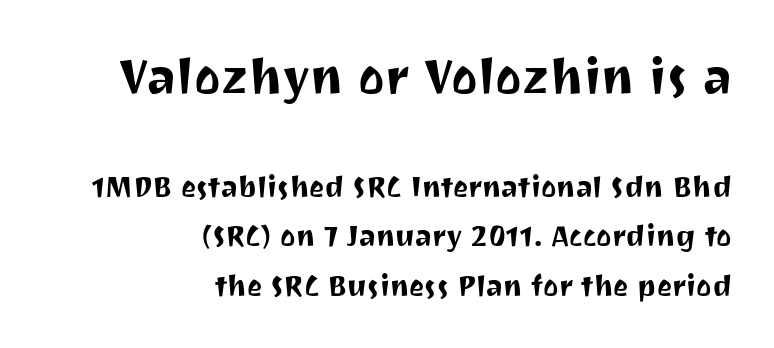
Varying glyph widths throughout — classic text-font behaviour. Ascenders rise straight up at ninety degrees. This rendering uses right alignment, leaving the left contour irregular. The block sitting higher on the canvas is the one with enlarged characters. Unlike a traditional serif, this face leaves its strokes unadorned.
